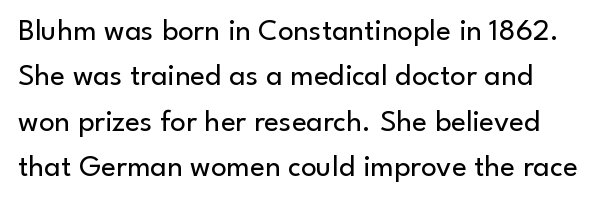
The image shows 31 px regular-weight sans-serif type, upright; set normal line spacing (1.46x), normal letter spacing, not underlined; low stroke contrast and a small x-height.
